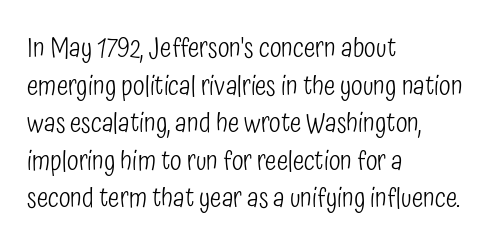
{"italic": "no", "bold": "no", "underline": "no", "align": "left", "line_spacing": "normal", "line_spacing_ratio": 1.39, "letter_spacing": "normal", "letter_spacing_em": 0.0, "glyph_px": 27}
